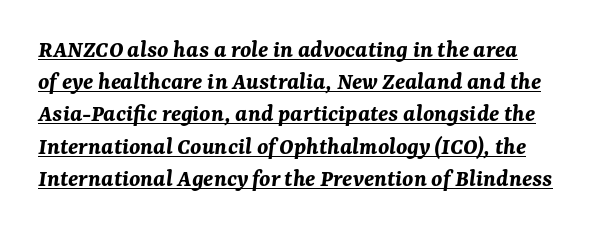
Q: Is the text bold? A: Yes.
Q: Is the text italic (slanted)? A: Yes, it leans right by about 7 degrees.
Q: Is the text underlined? A: Yes.
Q: Is the spacing between letters normal or unusually wide? A: Normal.
Q: Is the spacing between lines tight, normal or loose? A: Normal.
